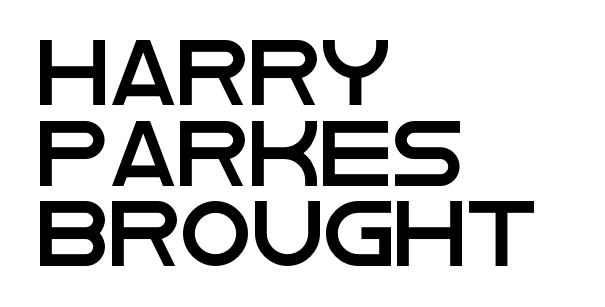
Think of a printed novel: that variable character pitch is what you see here. These lines keep a tight, regular rhythm from letter to letter. A clean baseline with only descenders dipping below it. Do the letters lean? They stand straight.
